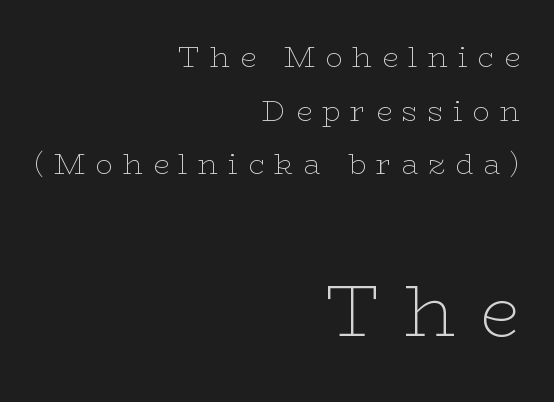
The image shows 73 px thin, wide serif type, upright; set right-aligned, line spacing 1.85x, unusually wide letter spacing (+0.34 em), not underlined; the second (bottom) block is 2.52x larger; low stroke contrast and a medium x-height.
